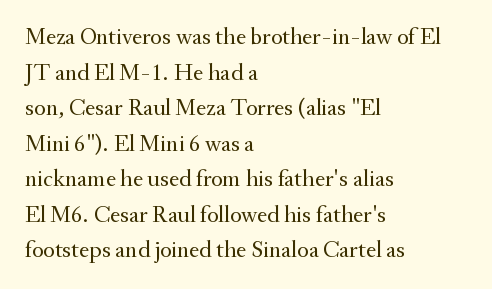
No italicization has been applied; the sample stays upright. Each line starts at the same left margin while the right side varies. Weight: regular or lighter. Compared with typical paragraphs, the rows here are spaced about the same. No extra tracking has been applied to these lines. Any mark beneath the type? The region is blank.
